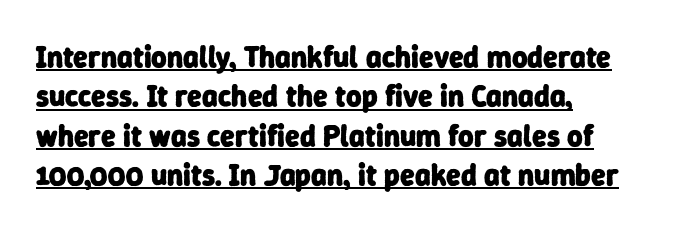
Reading down the block, your eye returns to a fixed left position each line. Stroke terminals: plain, sans-serif. This sample keeps an unexceptional amount of space between lines. Looks like regular typesetting: each glyph gets only the width it needs. Here the glyphs are tracked normally, forming tight word shapes.
